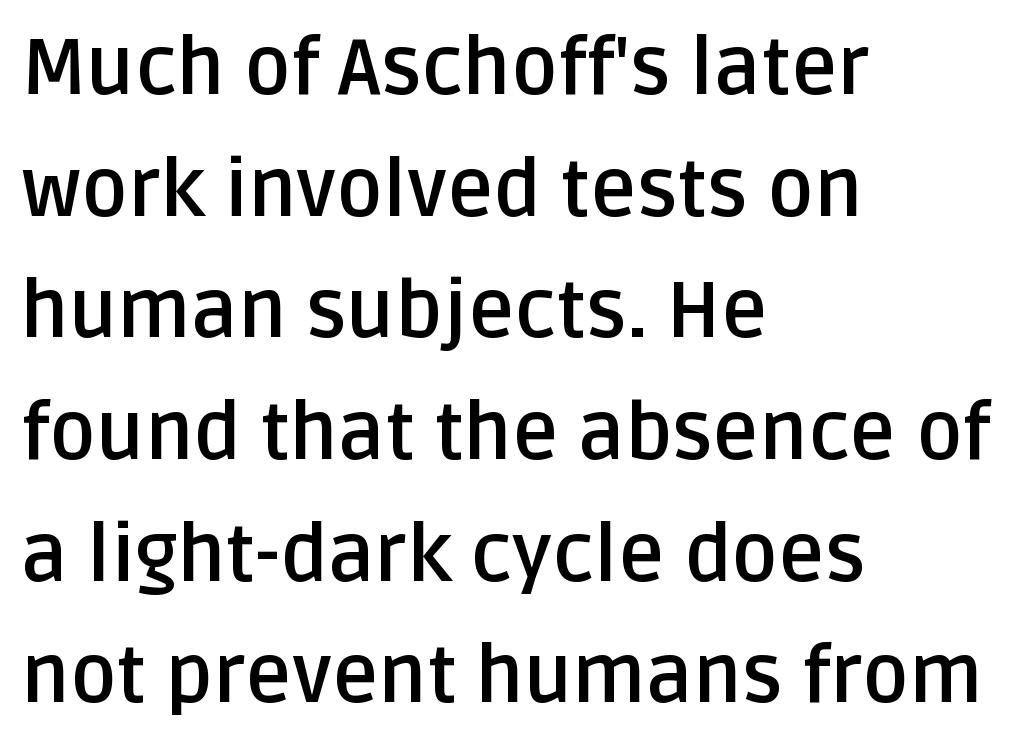
Q: Is the text bold? A: Yes.
Q: Is the text italic (slanted)? A: No, it is upright.
Q: Is the typeface a serif or a sans-serif typeface? A: Sans-serif.
Q: Is the text underlined? A: No.
Q: How is the paragraph aligned? A: Left-aligned.
Q: Is the spacing between letters normal or unusually wide? A: Normal.
Q: Is the spacing between lines tight, normal or loose? A: Normal.
Q: Width (condensed, normal, or wide)? A: Normal.
Q: Stroke contrast? A: Low.
Q: x-height? A: Large.
Q: Monospaced? A: No.
